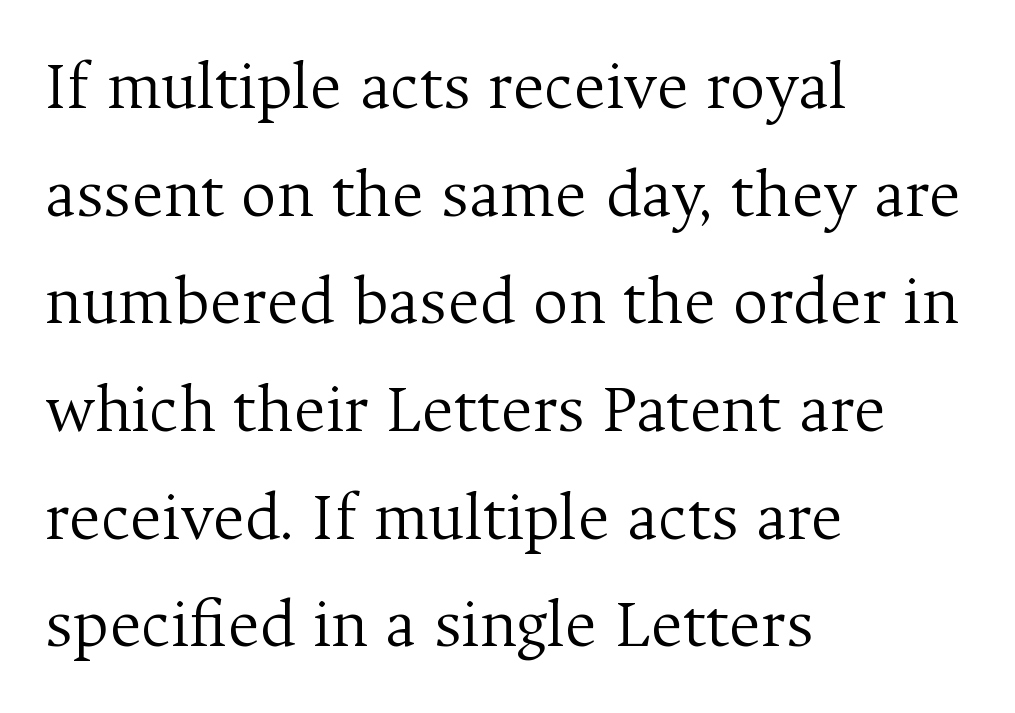
The image shows 69 px light serif type, upright; set left-aligned, normal line spacing (1.56x), normal letter spacing, not underlined; medium stroke contrast and a medium x-height.
